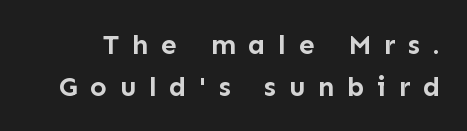
Loose tracking; the words dissolve into strings of separated letters. The specimen reads as upright at a glance. Do the characters align in a grid? No, the font is proportional. If you measured baseline to baseline, you'd find a middling distance. Regarding serifs, this sample does without them.
